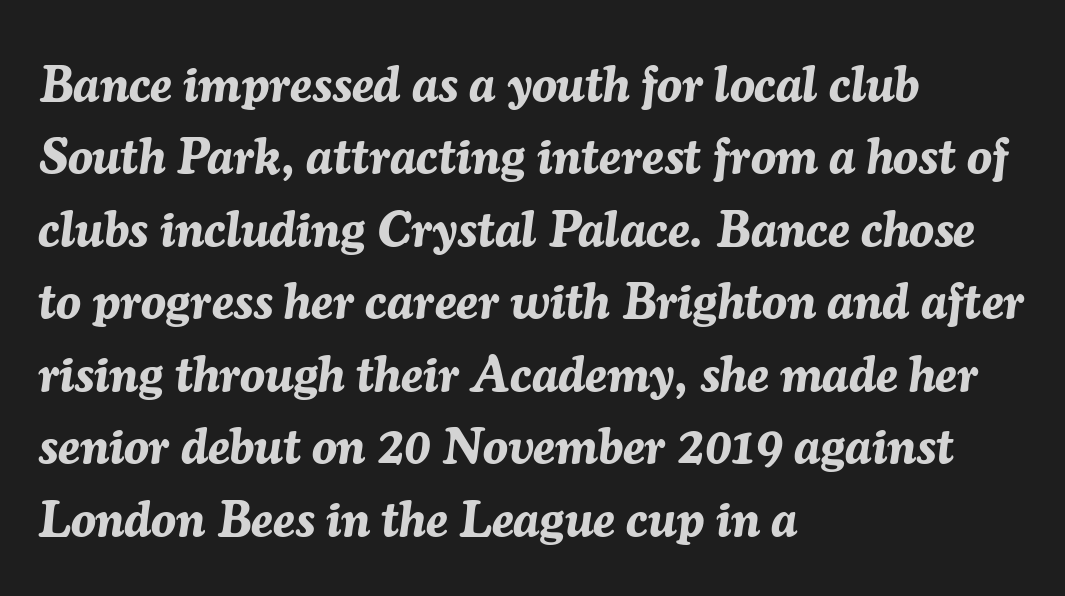
Q: Is the text bold? A: Yes.
Q: Is the text italic (slanted)? A: Yes, it leans right by about 7 degrees.
Q: Is the text underlined? A: No.
Q: How is the paragraph aligned? A: Left-aligned.
Q: Is the spacing between letters normal or unusually wide? A: Normal.
Q: Is the spacing between lines tight, normal or loose? A: Normal.
Q: Width (condensed, normal, or wide)? A: Normal.
Q: Stroke contrast? A: Medium.
Q: x-height? A: Medium.
Q: Monospaced? A: No.
